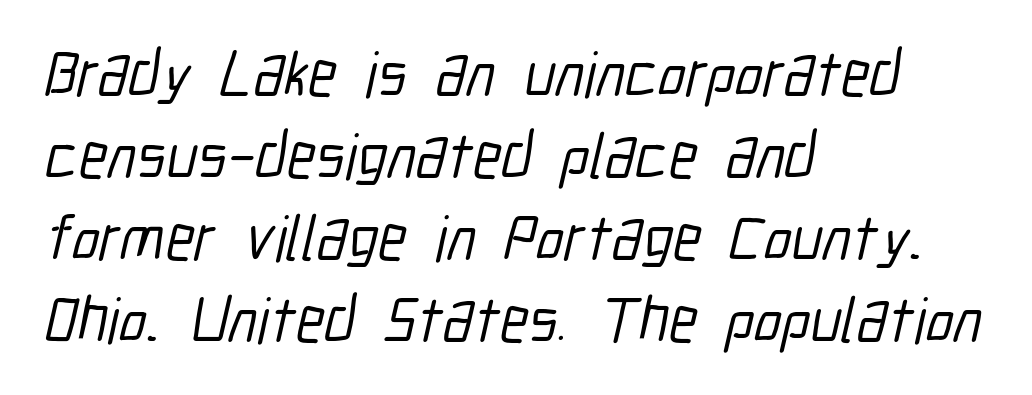
{"serif": "no", "width": "condensed", "stroke_contrast": "low", "x_height": "medium", "monospaced": "no", "underline": "no", "align": "left", "line_spacing": "normal", "line_spacing_ratio": 1.28, "letter_spacing": "normal", "letter_spacing_em": 0.0, "glyph_px": 64}
